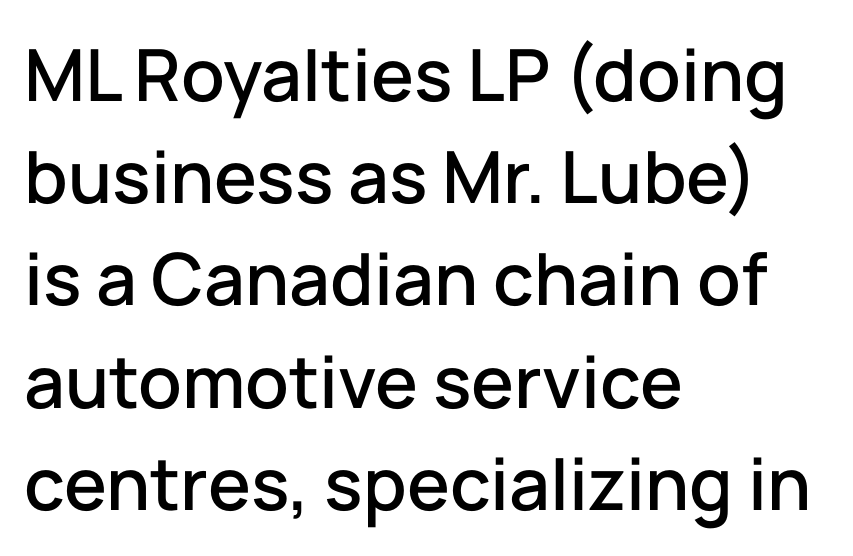
Q: Is the text italic (slanted)? A: No, it is upright.
Q: Is the typeface a serif or a sans-serif typeface? A: Sans-serif.
Q: Is the text underlined? A: No.
Q: How is the paragraph aligned? A: Left-aligned.
Q: Is the spacing between letters normal or unusually wide? A: Normal.
Q: Is the spacing between lines tight, normal or loose? A: Normal.
Q: Width (condensed, normal, or wide)? A: Normal.
Q: Stroke contrast? A: Low.
Q: x-height? A: Medium.
Q: Monospaced? A: No.
